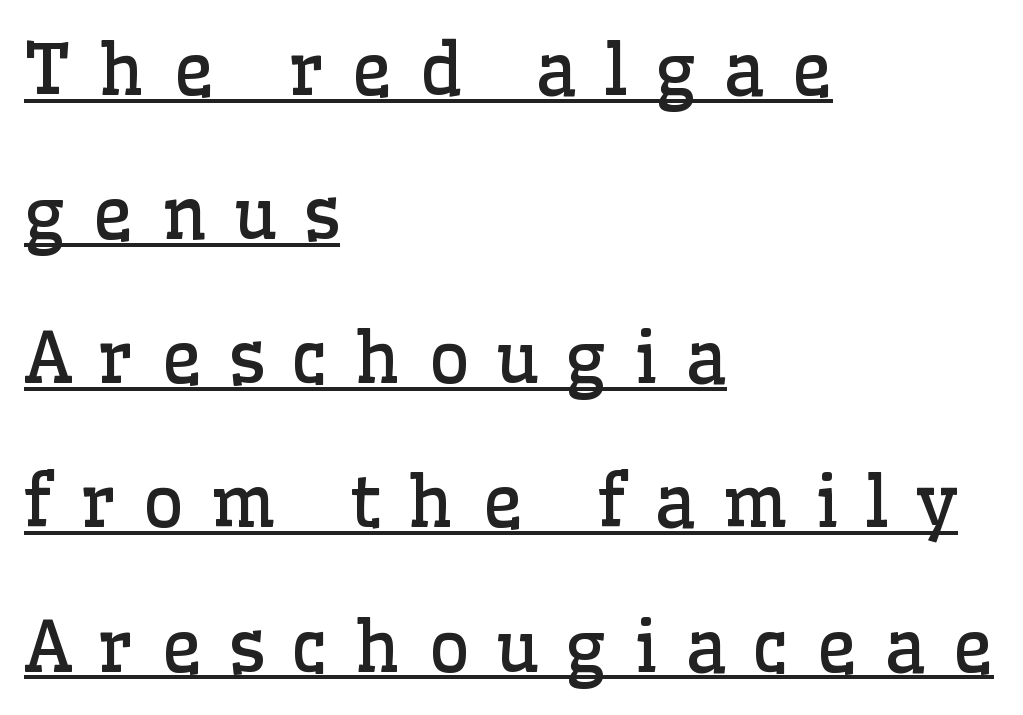
These characters rest on top of a visible drawn line. Do the letters lean? They stand straight. Compared with typical paragraphs, the rows here are farther apart. Little horizontal feet cap the strokes, marking this as serif type.
